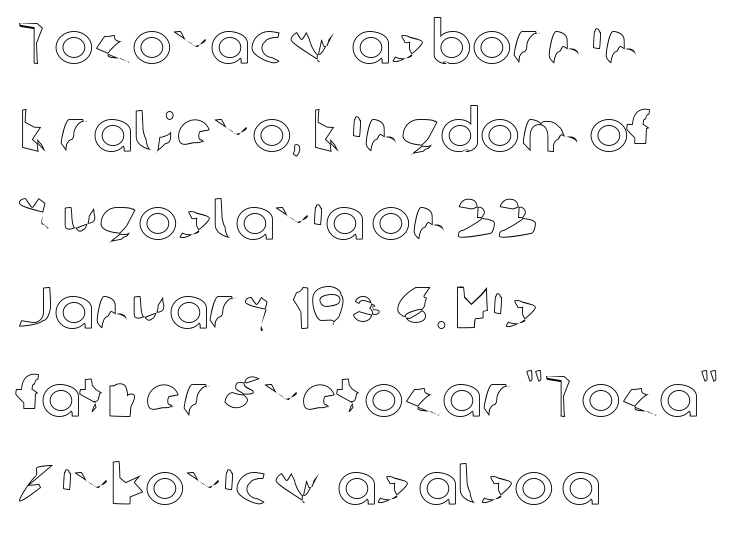
Each line starts at the same left margin while the right side varies. These lines sit exactly where default settings would place them. Decoration check: the copy has no underline. The tracking reads as untouched default to a designer's eye.
